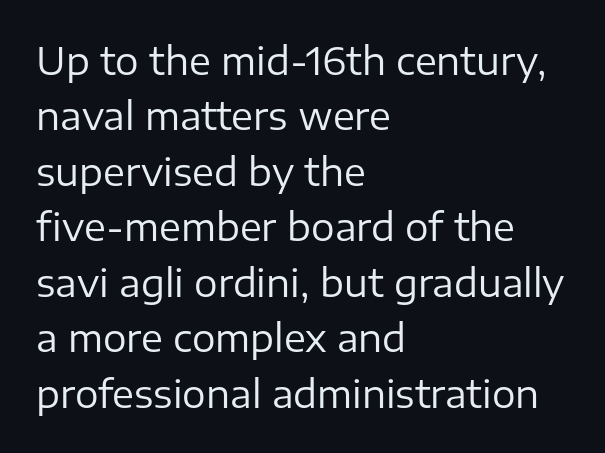
Q: Is the text bold? A: No.
Q: Is the text italic (slanted)? A: No, it is upright.
Q: Is the typeface a serif or a sans-serif typeface? A: Sans-serif.
Q: Is the text underlined? A: No.
Q: How is the paragraph aligned? A: Left-aligned.
Q: Is the spacing between letters normal or unusually wide? A: Normal.
Q: Is the spacing between lines tight, normal or loose? A: Normal.
Q: Width (condensed, normal, or wide)? A: Normal.
Q: Stroke contrast? A: Low.
Q: x-height? A: Medium.
Q: Monospaced? A: No.
